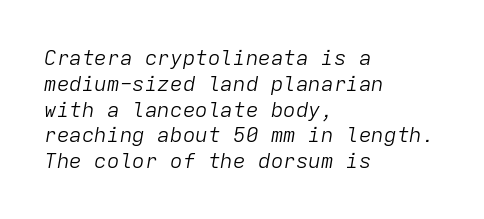
The image shows 21 px text type, italic (leaning right); set left-aligned, line spacing 1.23x, normal letter spacing, not underlined.
